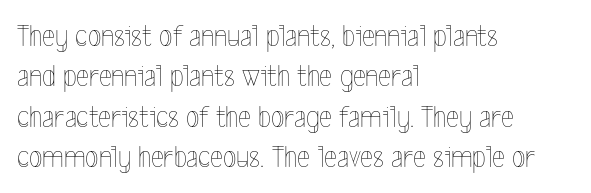
The font sits on the lighter half of the weight spectrum, regular included. Alignment: flush left. The letterforms sit shoulder to shoulder at normal distance. Honestly, the row spacing looks completely unremarkable.
